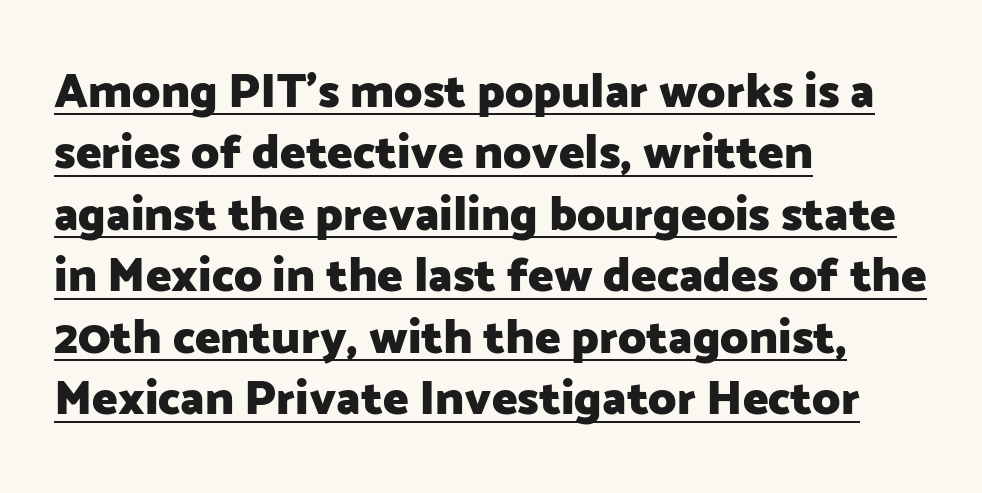
{"serif": "no", "italic": "no", "bold": "yes", "weight": "heavy", "width": "normal", "stroke_contrast": "low", "x_height": "medium", "monospaced": "no", "underline": "yes", "align": "left", "line_spacing": "normal", "line_spacing_ratio": 1.28, "letter_spacing": "normal", "letter_spacing_em": 0.0, "glyph_px": 48}
